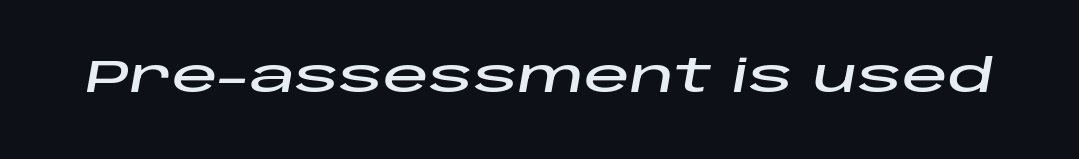
Q: Is the text italic (slanted)? A: Yes, it leans right by about 10 degrees.
Q: Is the text underlined? A: No.
Q: Is the spacing between letters normal or unusually wide? A: Normal.
Q: Width (condensed, normal, or wide)? A: Wide.
Q: Stroke contrast? A: Low.
Q: x-height? A: Large.
Q: Monospaced? A: No.
